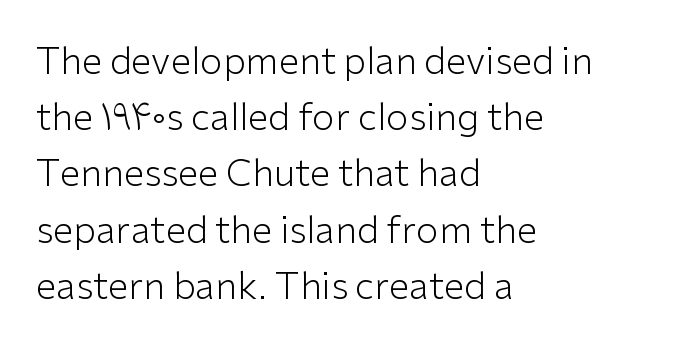
Every row of glyphs begins at an identical x-position on the left. Posture: vertical. Think of a printed novel: that variable character pitch is what you see here. The weight would be labelled regular, book, light, or lighter still.
